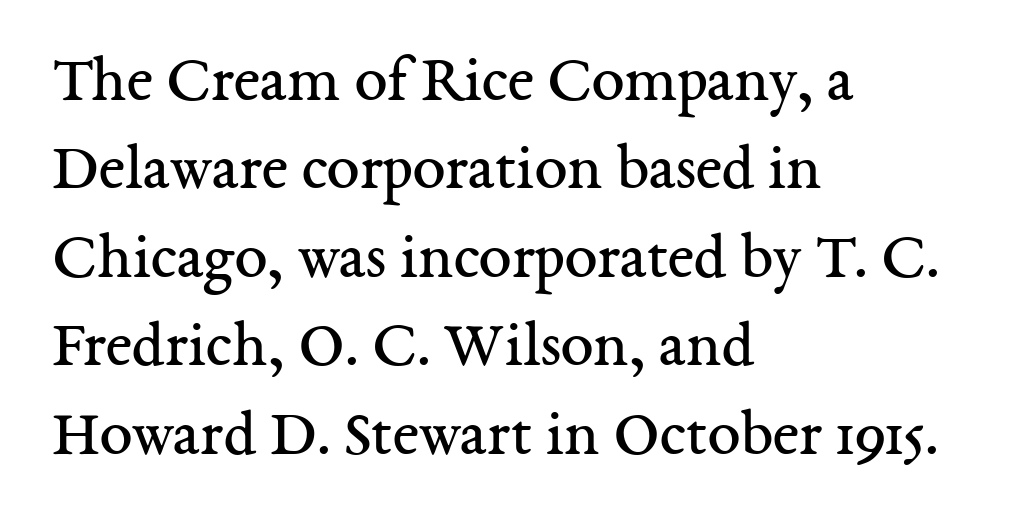
{"serif": "yes", "italic": "no", "bold": "no", "weight": "regular", "width": "normal", "stroke_contrast": "medium", "x_height": "medium", "monospaced": "no", "underline": "no", "align": "left", "line_spacing": "normal", "line_spacing_ratio": 1.34, "letter_spacing": "normal", "letter_spacing_em": 0.0, "glyph_px": 66}
